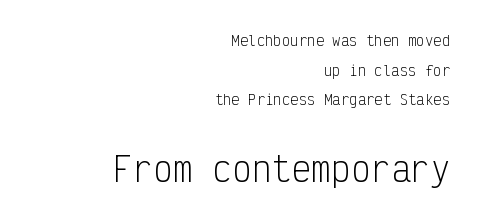
Horizontal bands of white between lines are thick stripes. Italic: no, the glyphs are upright roman. What stands out about the letter spacing? Nothing — it is the standard amount. The following chunk of copy outweighs the initial chunk in type size. You could count columns in this text — the font is strictly monospaced.
